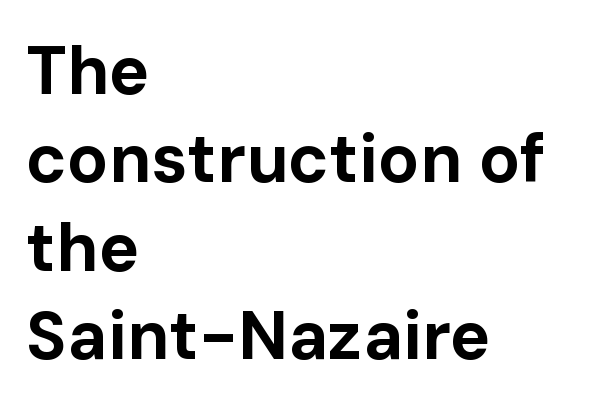
{"serif": "no", "italic": "no", "bold": "yes", "weight": "bold", "width": "normal", "stroke_contrast": "low", "x_height": "medium", "monospaced": "no", "underline": "no", "align": "left", "line_spacing": "normal", "line_spacing_ratio": 1.3, "letter_spacing": "normal", "letter_spacing_em": 0.0, "glyph_px": 68}
